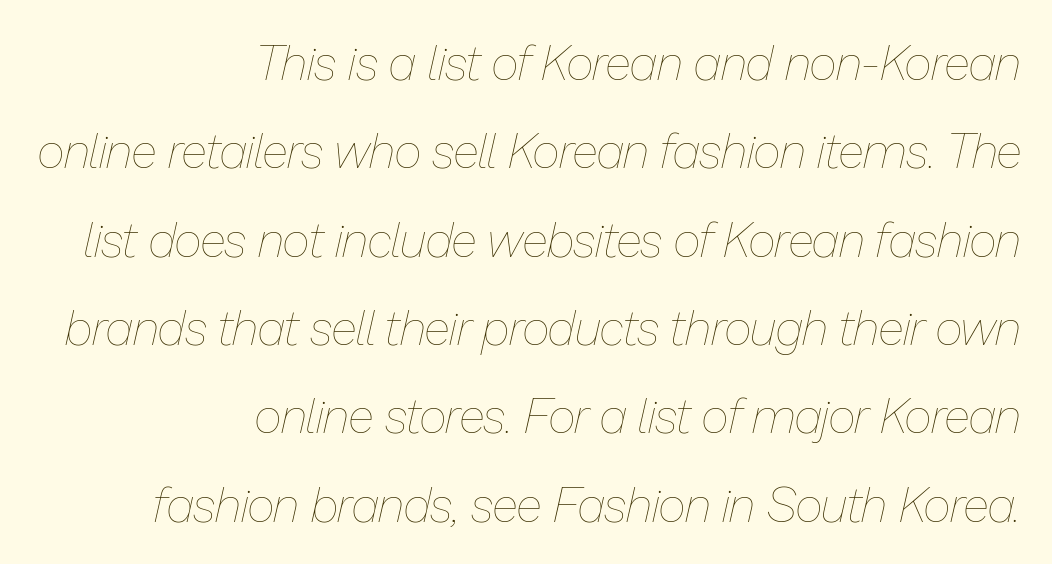
Q: Is the text bold? A: No.
Q: Is the text italic (slanted)? A: Yes, it leans right by about 13 degrees.
Q: Is the text underlined? A: No.
Q: How is the paragraph aligned? A: Right-aligned.
Q: Is the spacing between letters normal or unusually wide? A: Normal.
Q: Width (condensed, normal, or wide)? A: Normal.
Q: Stroke contrast? A: Low.
Q: x-height? A: Medium.
Q: Monospaced? A: No.
